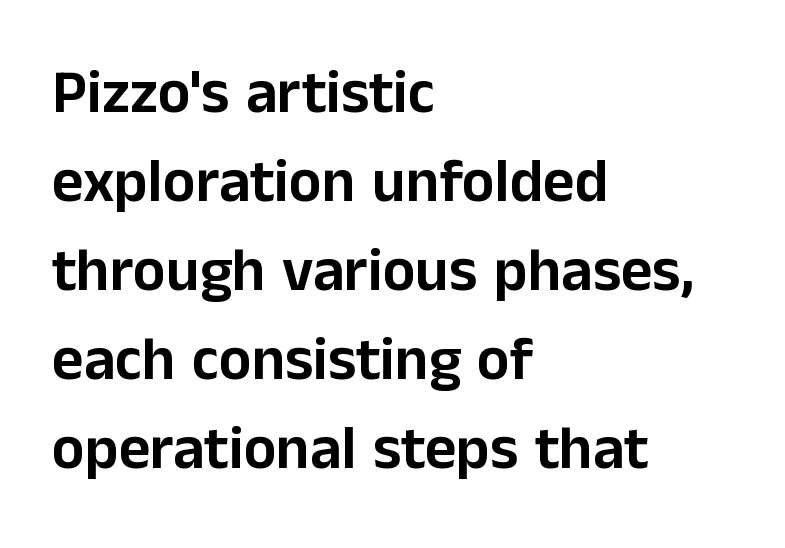
{"serif": "no", "italic": "no", "width": "normal", "stroke_contrast": "low", "x_height": "medium", "monospaced": "no", "underline": "no", "align": "left", "line_spacing": "normal", "line_spacing_ratio": 1.46, "letter_spacing": "normal", "letter_spacing_em": 0.0, "glyph_px": 61}
